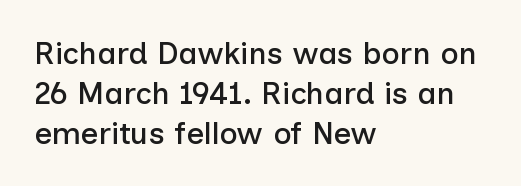
Q: Is the text italic (slanted)? A: No, it is upright.
Q: Is the typeface a serif or a sans-serif typeface? A: Sans-serif.
Q: Is the text underlined? A: No.
Q: How is the paragraph aligned? A: Left-aligned.
Q: Is the spacing between letters normal or unusually wide? A: Normal.
Q: Is the spacing between lines tight, normal or loose? A: Normal.
Q: Width (condensed, normal, or wide)? A: Normal.
Q: Stroke contrast? A: Low.
Q: x-height? A: Medium.
Q: Monospaced? A: No.
